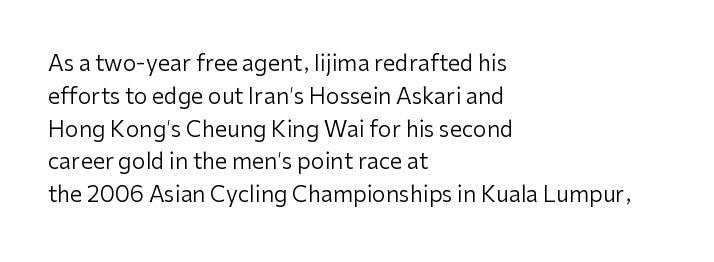
Descender tails drop into unmarked territory. Vertically, the passage feels balanced, rows spaced as you'd expect. The typesetter chose a ragged-right arrangement here. The typography opts for an upright posture over an oblique one. The rendering keeps characters at their native spacing. Stroke mass is kept to a normal reading level or below.
